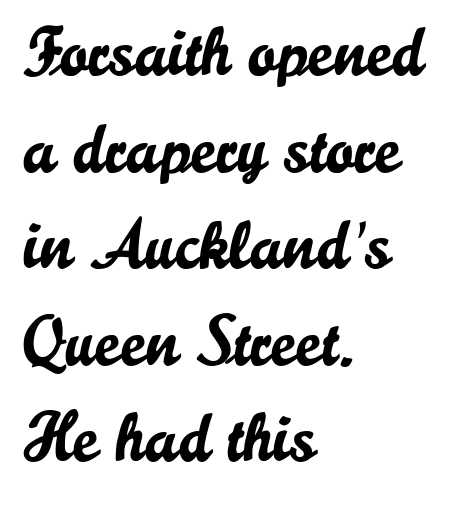
Baseline-to-baseline distance is the conventional proportion of letter height. The type is set solid horizontally, with unmodified tracking. Do the characters align in a grid? No, the font is proportional. Examine the stroke ends and you'll find no serifs.
